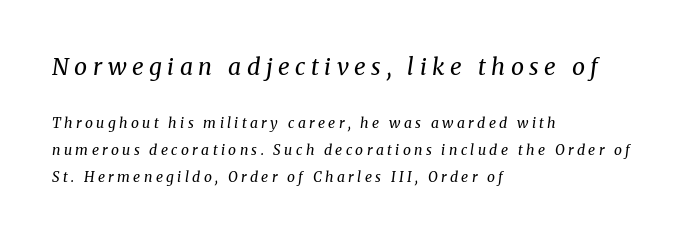
The image shows 23 px text type, italic (leaning right); set left-aligned, loose line spacing (1.91x), unusually wide letter spacing (+0.24 em), not underlined; the first (top) block is 1.64x larger.
